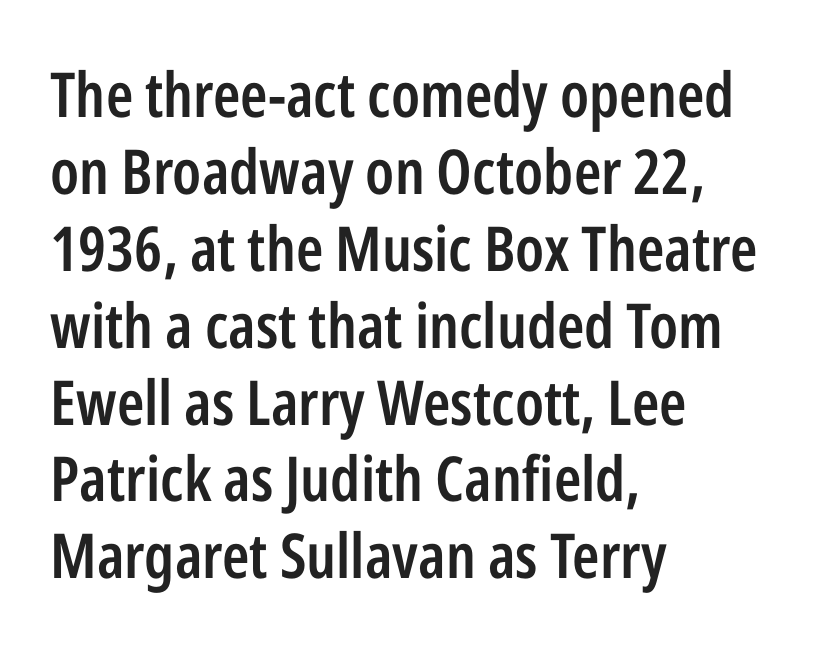
Q: Is the text bold? A: Semi-bold.
Q: Is the text italic (slanted)? A: No, it is upright.
Q: Is the typeface a serif or a sans-serif typeface? A: Sans-serif.
Q: Is the text underlined? A: No.
Q: How is the paragraph aligned? A: Left-aligned.
Q: Is the spacing between letters normal or unusually wide? A: Normal.
Q: Width (condensed, normal, or wide)? A: Condensed.
Q: Stroke contrast? A: Low.
Q: x-height? A: Medium.
Q: Monospaced? A: No.
